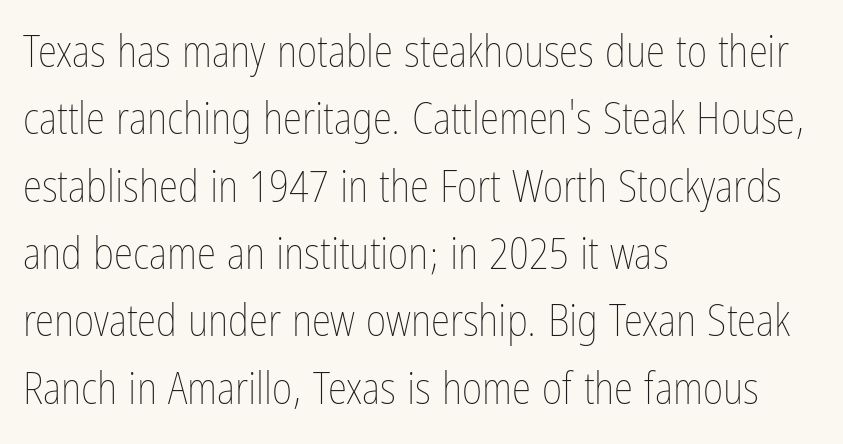
The ragged edge is on the right, which tells us the setting is flush left. Bare-footed words on every line. Weight class: somewhere from thin through regular. Notice how descenders clear the ascenders below comfortably — that's standard leading. Words appear dense and cohesive because spacing is normal.
